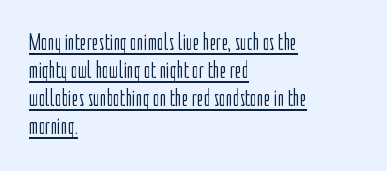
{"italic": "no", "bold": "no", "underline": "yes", "align": "left", "line_spacing_ratio": 1.22, "letter_spacing": "normal", "letter_spacing_em": 0.0, "glyph_px": 23}
